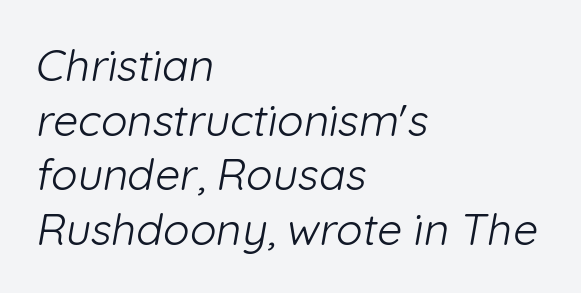
The image shows 44 px light sans-serif type; set left-aligned, line spacing 1.24x, normal letter spacing, not underlined; low stroke contrast and a medium x-height.
